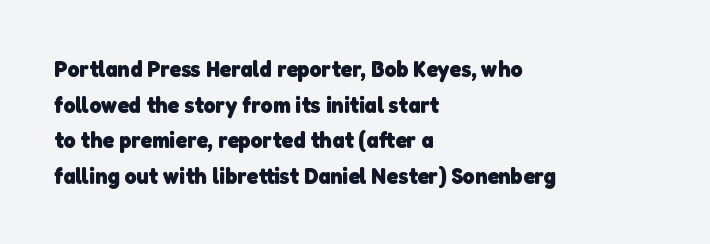
The image shows 23 px bold type; set left-aligned, normal line spacing (1.55x), normal letter spacing, not underlined.
